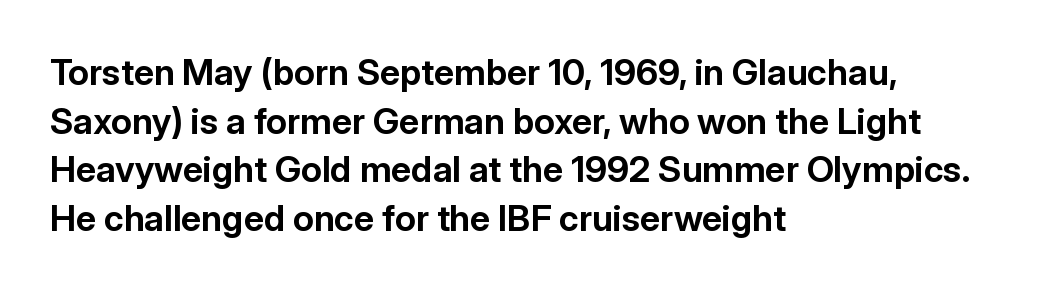
The image shows 36 px bold sans-serif type, upright; set left-aligned, normal line spacing (1.35x), normal letter spacing, not underlined; low stroke contrast and a medium x-height.
